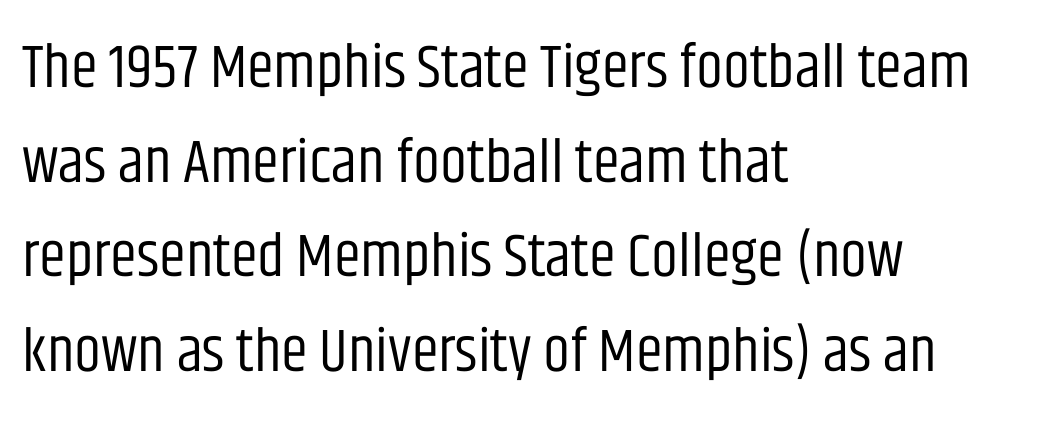
Stroke thickness stays within the range of a standard reading face or lighter. Compared with typical paragraphs, the rows here are spaced about the same. This is roman type, the default non-slanted kind. Examine the stroke ends and you'll find no serifs. This sample has the flowing, uneven cadence of proportional lettering. The words here are not underlined.
